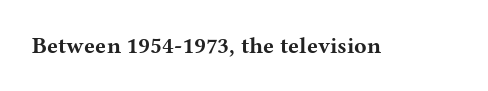
The image shows 23 px bold type, upright; set normal letter spacing, not underlined.
